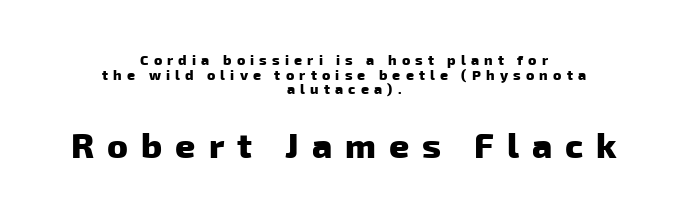
The image shows 35 px heavy sans-serif type; set centered, tight line spacing (1.05x), unusually wide letter spacing (+0.37 em), not underlined; the second (bottom) block is 2.5x larger; low stroke contrast and a medium x-height.
